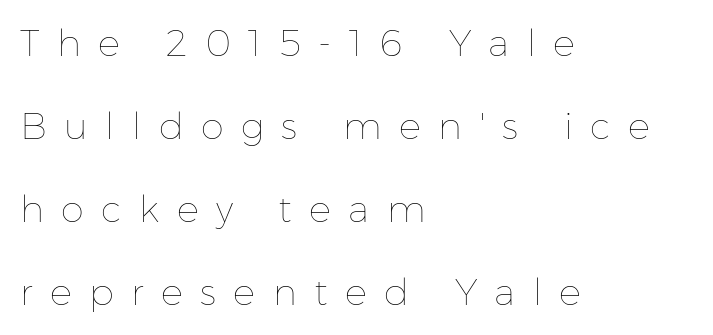
{"italic": "no", "bold": "no", "weight": "thin", "width": "normal", "stroke_contrast": "low", "x_height": "medium", "monospaced": "no", "underline": "no", "align": "left", "line_spacing": "loose", "line_spacing_ratio": 2.24, "letter_spacing": "wide", "letter_spacing_em": 0.47, "glyph_px": 37}
